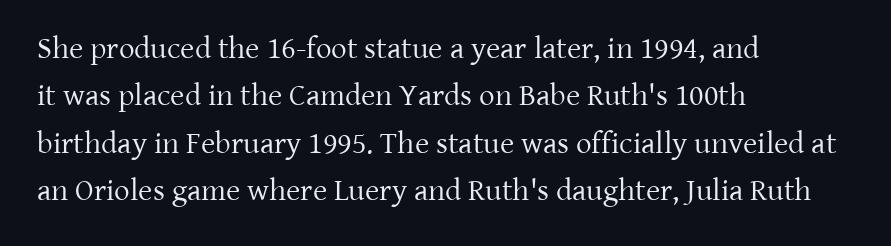
{"serif": "yes", "italic": "no", "bold": "no", "weight": "regular", "width": "normal", "stroke_contrast": "low", "x_height": "medium", "monospaced": "no", "underline": "no", "align": "left", "line_spacing": "normal", "line_spacing_ratio": 1.53, "letter_spacing": "normal", "letter_spacing_em": 0.0, "glyph_px": 31}
